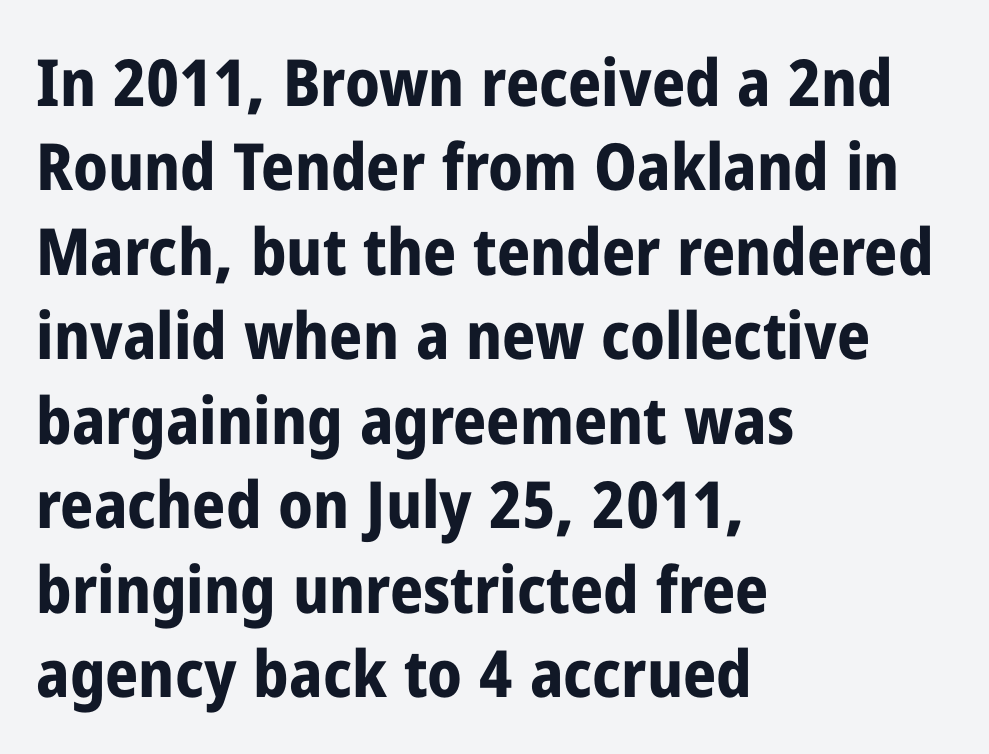
The image shows 65 px bold, condensed sans-serif type, upright; set left-aligned, normal line spacing (1.3x), normal letter spacing, not underlined; low stroke contrast and a medium x-height.
